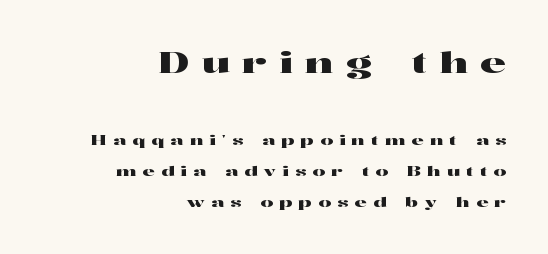
{"serif": "yes", "italic": "no", "width": "wide", "stroke_contrast": "high", "x_height": "medium", "monospaced": "no", "underline": "no", "align": "right", "line_spacing": "loose", "line_spacing_ratio": 2.22, "letter_spacing": "wide", "letter_spacing_em": 0.44, "larger_block": "first", "size_ratio": 2.07, "glyph_px": 29}
